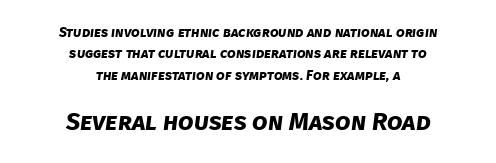
Q: Is the text bold? A: Yes.
Q: Is the text underlined? A: No.
Q: How is the paragraph aligned? A: Centered.
Q: Is the spacing between letters normal or unusually wide? A: Normal.
Q: Is the spacing between lines tight, normal or loose? A: Normal.
Q: Which block of text is set in a larger size, the first (top) or the second (bottom)? A: The second (bottom) one.
